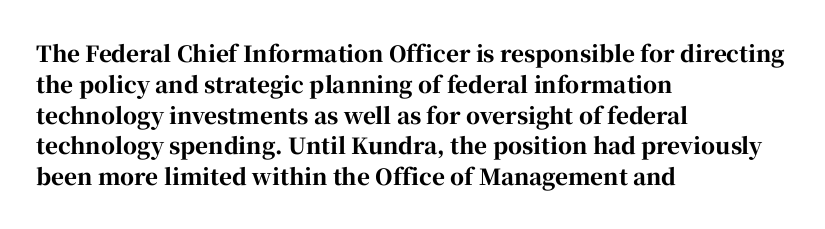
Q: Is the text bold? A: Yes.
Q: Is the text italic (slanted)? A: No, it is upright.
Q: Is the text underlined? A: No.
Q: How is the paragraph aligned? A: Left-aligned.
Q: Is the spacing between letters normal or unusually wide? A: Normal.
Q: Is the spacing between lines tight, normal or loose? A: Normal.
